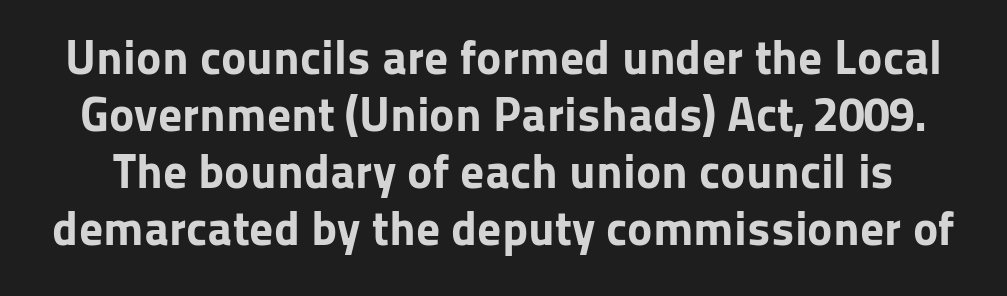
The glyphs have the mass of a bold cut. The passage shown is typed in a proportional face where columns would drift. Between one letter and the next there's only the usual sliver of space. The typeface chosen for these lines omits serifs. These lines were composed using upright roman letters. Clear beneath every line of the passage.
